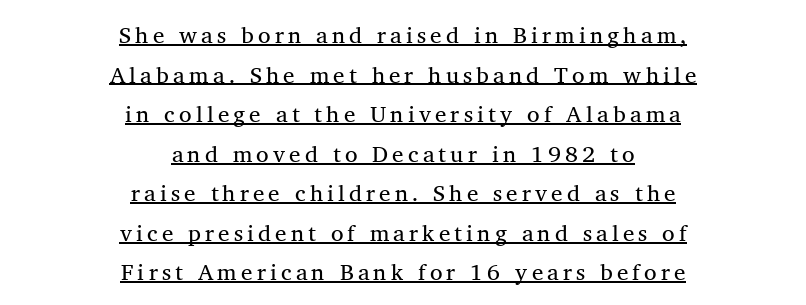
Style check: upright. Stems and bowls with no extra thickness — not bold. One-word summary of the alignment: center. Every word sits above its own underline.
